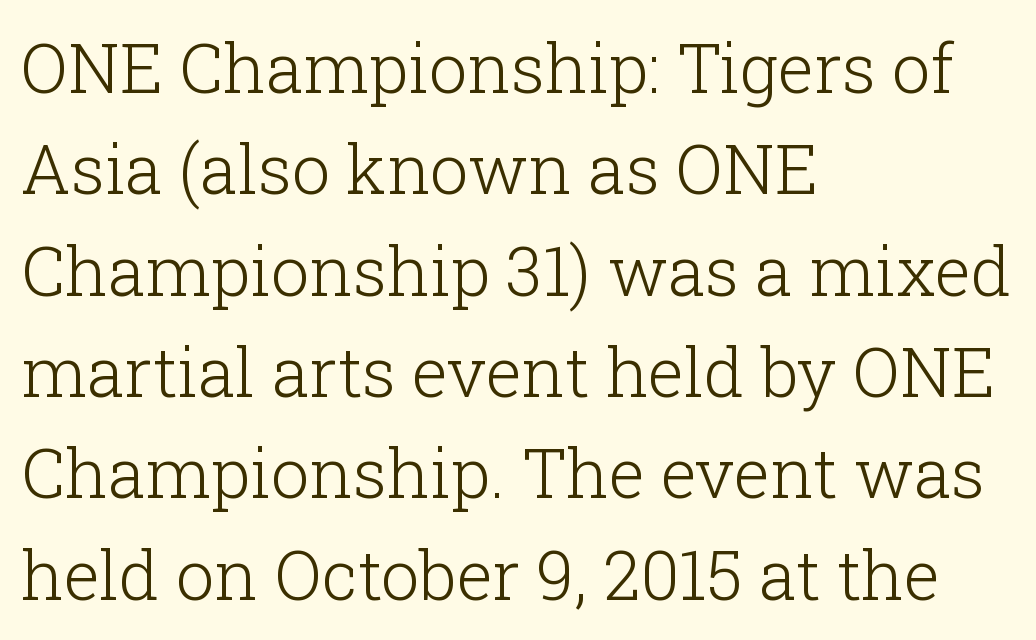
The image shows 68 px light serif type, upright; set left-aligned, normal line spacing (1.49x), normal letter spacing, not underlined; low stroke contrast and a medium x-height.
